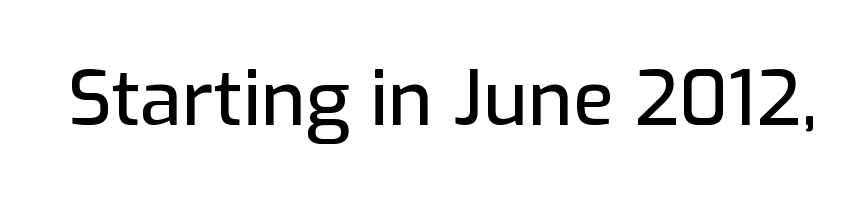
The image shows 76 px sans-serif type, upright; set normal letter spacing, not underlined; low stroke contrast and a medium x-height.
